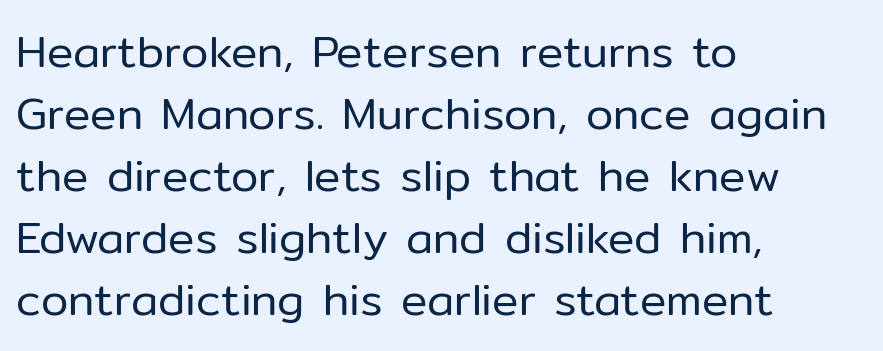
{"serif": "no", "italic": "no", "bold": "no", "weight": "regular", "width": "normal", "stroke_contrast": "low", "x_height": "medium", "monospaced": "no", "underline": "no", "align": "left", "line_spacing": "normal", "line_spacing_ratio": 1.41, "letter_spacing": "normal", "letter_spacing_em": 0.0, "glyph_px": 44}
